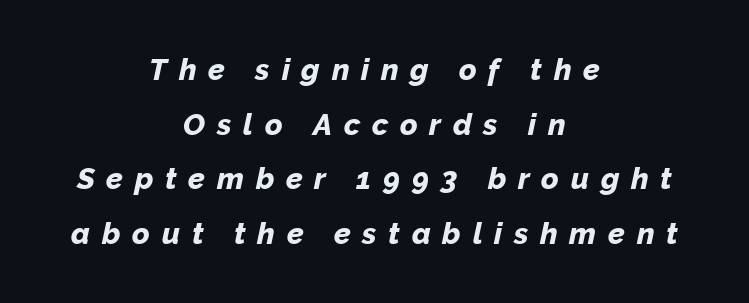
Q: Is the text bold? A: Yes.
Q: Is the text italic (slanted)? A: Yes, it leans right by about 12 degrees.
Q: Is the text underlined? A: No.
Q: How is the paragraph aligned? A: Centered.
Q: Is the spacing between letters normal or unusually wide? A: Unusually wide.
Q: Width (condensed, normal, or wide)? A: Normal.
Q: Stroke contrast? A: Low.
Q: x-height? A: Medium.
Q: Monospaced? A: No.
